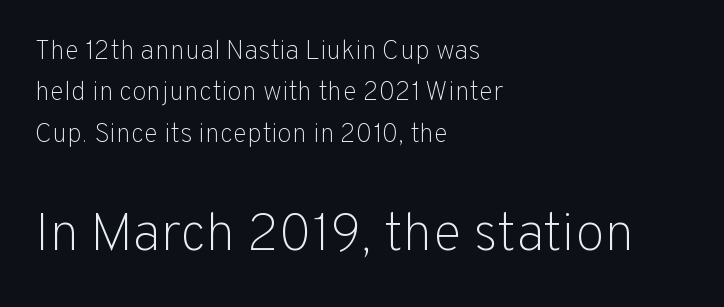
Q: Is the text bold? A: No.
Q: Is the text italic (slanted)? A: No, it is upright.
Q: Is the typeface a serif or a sans-serif typeface? A: Sans-serif.
Q: Is the text underlined? A: No.
Q: How is the paragraph aligned? A: Left-aligned.
Q: Is the spacing between letters normal or unusually wide? A: Normal.
Q: Is the spacing between lines tight, normal or loose? A: Normal.
Q: Which block of text is set in a larger size, the first (top) or the second (bottom)? A: The second (bottom) one.
Q: Width (condensed, normal, or wide)? A: Normal.
Q: Stroke contrast? A: Low.
Q: x-height? A: Medium.
Q: Monospaced? A: No.
